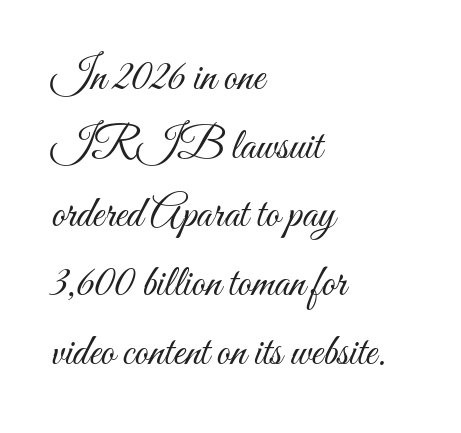
{"bold": "no", "weight": "light", "width": "condensed", "stroke_contrast": "medium", "x_height": "small", "monospaced": "no", "underline": "no", "align": "left", "line_spacing": "normal", "line_spacing_ratio": 1.56, "letter_spacing": "normal", "letter_spacing_em": 0.0, "glyph_px": 44}
